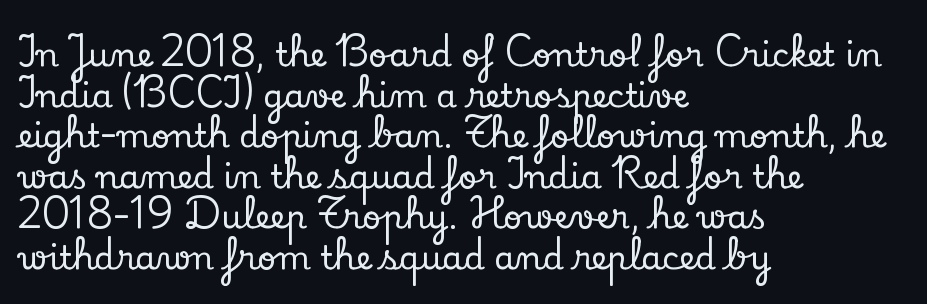
Q: Is the text italic (slanted)? A: No, it is upright.
Q: Is the typeface a serif or a sans-serif typeface? A: Serif.
Q: Is the text underlined? A: No.
Q: How is the paragraph aligned? A: Left-aligned.
Q: Is the spacing between letters normal or unusually wide? A: Normal.
Q: Width (condensed, normal, or wide)? A: Normal.
Q: Stroke contrast? A: Low.
Q: x-height? A: Small.
Q: Monospaced? A: No.
